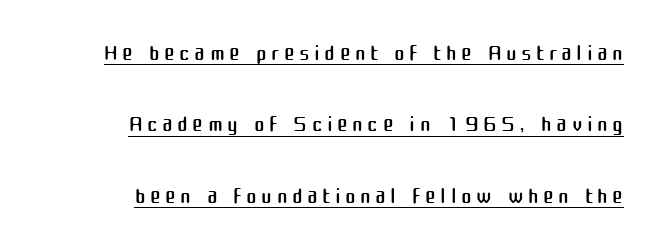
Q: Is the text bold? A: No.
Q: Is the text italic (slanted)? A: No, it is upright.
Q: Is the typeface a serif or a sans-serif typeface? A: Sans-serif.
Q: Is the text underlined? A: Yes.
Q: How is the paragraph aligned? A: Right-aligned.
Q: Is the spacing between lines tight, normal or loose? A: Loose.
Q: Width (condensed, normal, or wide)? A: Normal.
Q: Stroke contrast? A: Medium.
Q: x-height? A: Medium.
Q: Monospaced? A: No.
